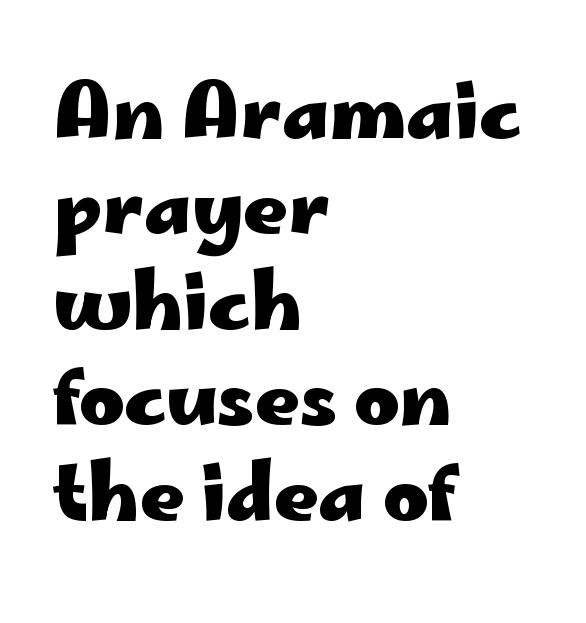
Compared with typical body copy, the letter spacing here is the same. Glance below the letters and you will spot only blank space. In terms of letterform style, serifs are entirely absent. A typesetter would call this proportional, since set widths differ per character. The ragged edge is on the right, which tells us the setting is flush left.
